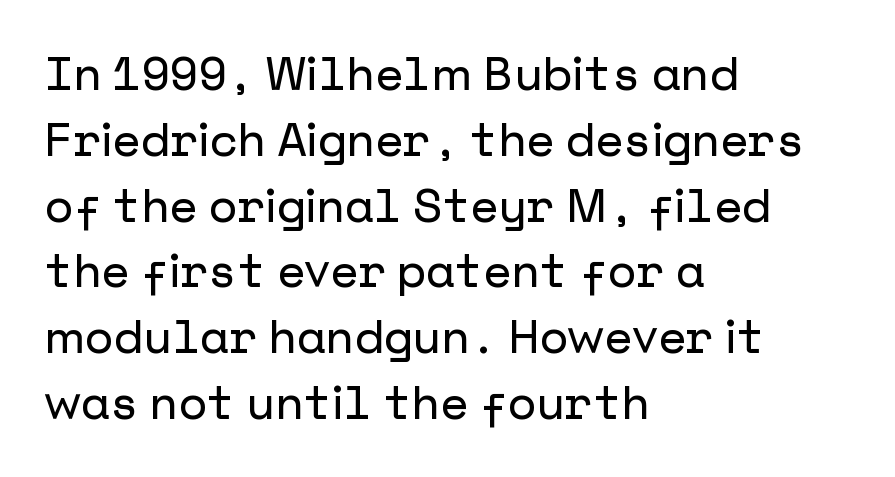
The letters carry no serifs — their stems end cleanly without finishing strokes. The line texture is even and compact thanks to regular tracking. The baseline area is clear. Summary of vertical rhythm: regular, with standard interline spacing. These lines are set flush left with a ragged right edge. Notice how the stems are strictly vertical — no italics here.
